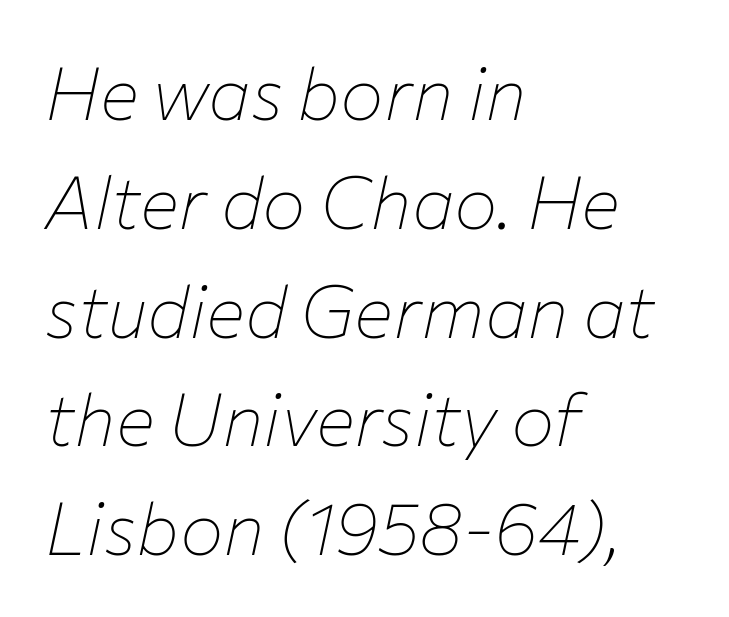
Q: Is the text bold? A: No.
Q: Is the text italic (slanted)? A: Yes, it leans right by about 12 degrees.
Q: Is the text underlined? A: No.
Q: How is the paragraph aligned? A: Left-aligned.
Q: Is the spacing between letters normal or unusually wide? A: Normal.
Q: Is the spacing between lines tight, normal or loose? A: Normal.
Q: Width (condensed, normal, or wide)? A: Normal.
Q: Stroke contrast? A: Low.
Q: x-height? A: Medium.
Q: Monospaced? A: No.
